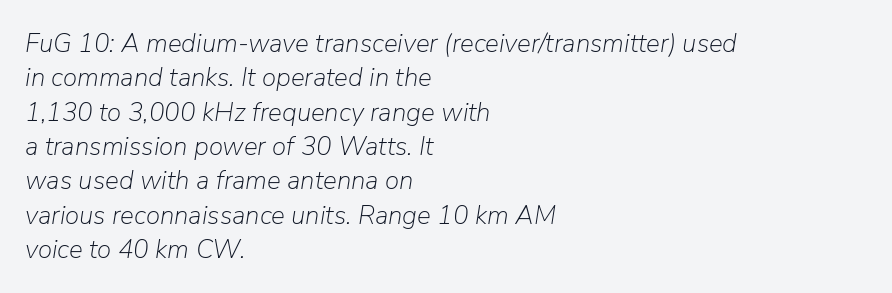
The image shows 26 px text type, italic (leaning right); set left-aligned, normal line spacing (1.32x), normal letter spacing, not underlined.
